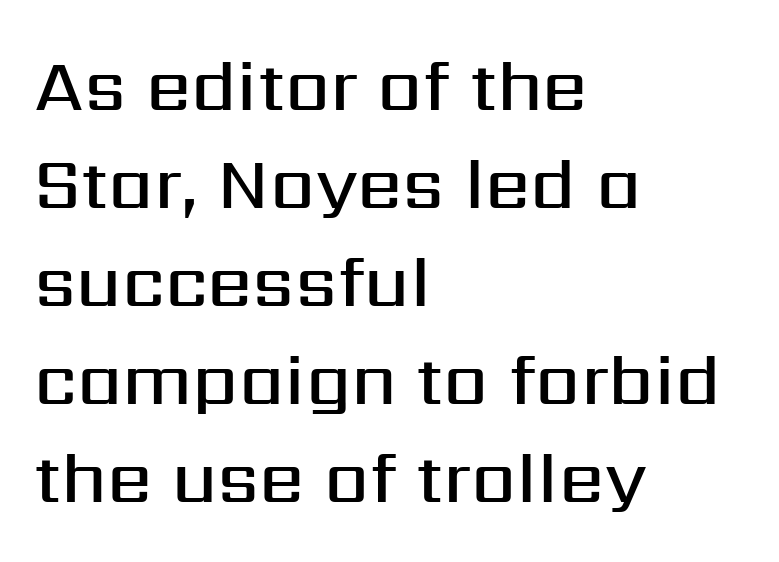
Descenders are the only things crossing below the line. Horizontally, the lines are justified to the leading edge only. These lines were composed using upright roman letters. Compared with an ordinary text face, these strokes are moderately heavier — a semibold. This sample keeps an unexceptional amount of space between lines.
